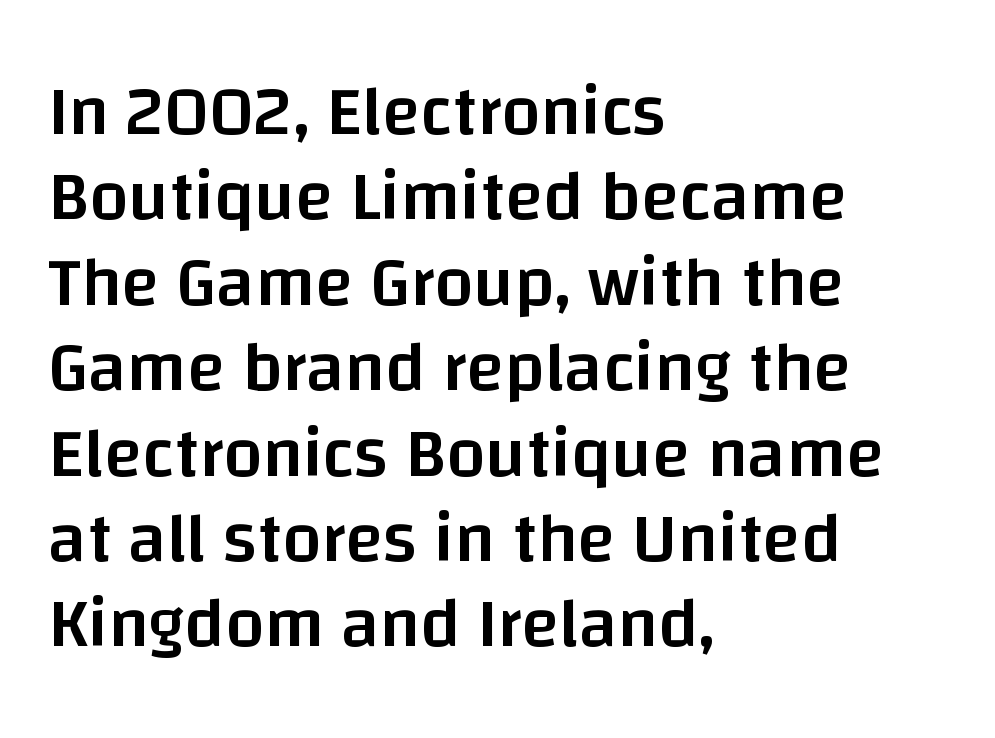
{"serif": "no", "italic": "no", "bold": "semi", "weight": "semibold", "width": "normal", "stroke_contrast": "low", "x_height": "large", "monospaced": "no", "underline": "no", "align": "left", "line_spacing_ratio": 1.22, "letter_spacing": "normal", "letter_spacing_em": 0.0, "glyph_px": 70}
